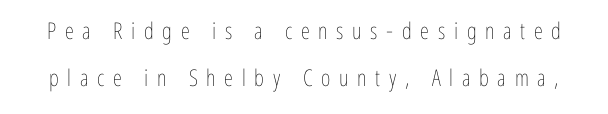
Q: Is the text bold? A: No.
Q: Is the text italic (slanted)? A: No, it is upright.
Q: Is the text underlined? A: No.
Q: Is the spacing between letters normal or unusually wide? A: Unusually wide.
Q: Is the spacing between lines tight, normal or loose? A: Loose.
